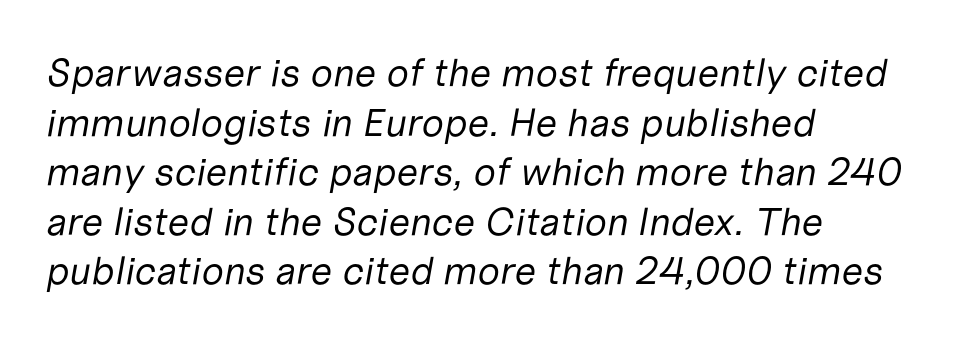
The specimen reads as italic at a glance. Stem width sits at or under what a default text font uses. Does the copy run flush right? No — it runs flush left. Underline: absent.
